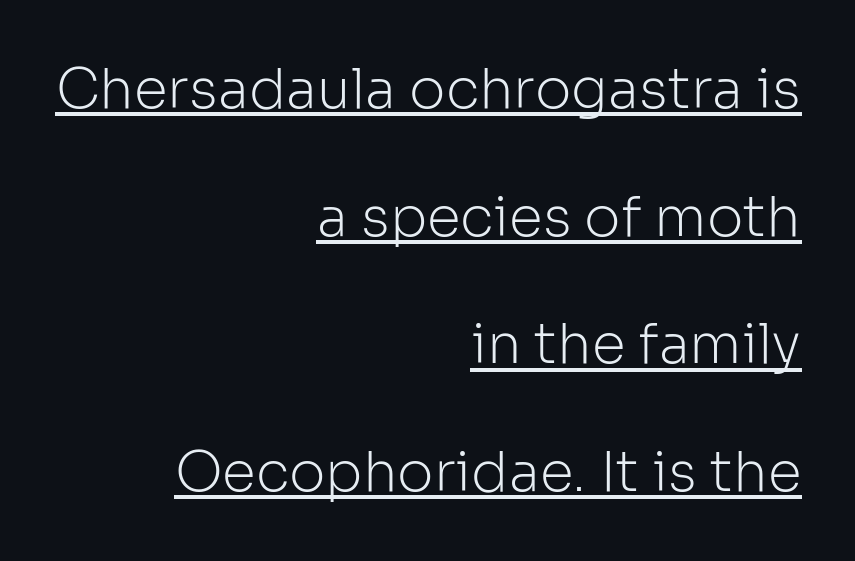
The image shows 55 px light sans-serif type, upright; set right-aligned, loose line spacing (2.32x), normal letter spacing, underlined; low stroke contrast and a medium x-height.
